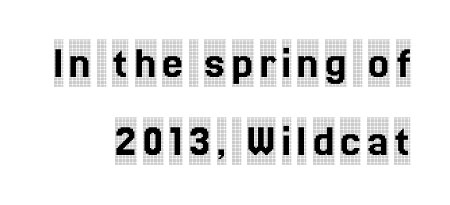
Q: Is the text italic (slanted)? A: No, it is upright.
Q: Is the typeface a serif or a sans-serif typeface? A: Serif.
Q: Is the text underlined? A: No.
Q: How is the paragraph aligned? A: Right-aligned.
Q: Is the spacing between lines tight, normal or loose? A: Normal.
Q: Width (condensed, normal, or wide)? A: Condensed.
Q: x-height? A: Large.
Q: Monospaced? A: No.
